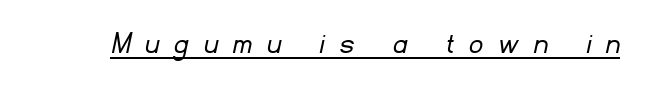
Q: Is the text bold? A: No.
Q: Is the typeface a serif or a sans-serif typeface? A: Sans-serif.
Q: Is the text underlined? A: Yes.
Q: Is the spacing between letters normal or unusually wide? A: Unusually wide.
Q: Width (condensed, normal, or wide)? A: Normal.
Q: Stroke contrast? A: Low.
Q: x-height? A: Small.
Q: Monospaced? A: No.
